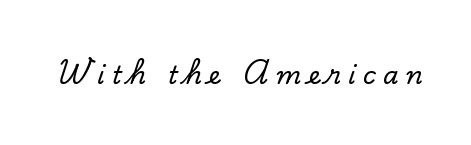
Each word looks stretched out because of the extra space between its letters. Nobody drew a line under any word here.
